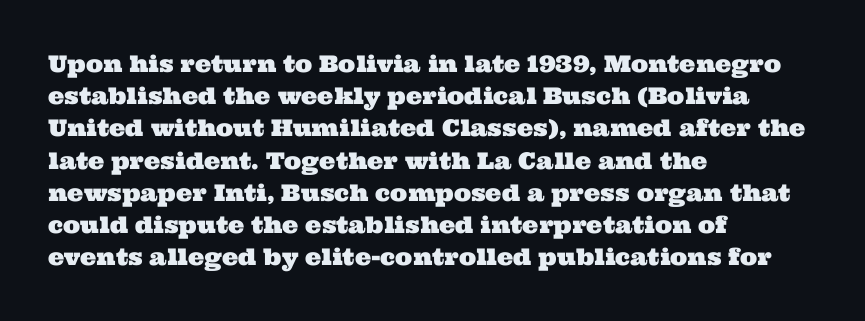
{"underline": "no", "align": "left", "line_spacing": "normal", "line_spacing_ratio": 1.4, "letter_spacing": "normal", "letter_spacing_em": 0.0, "glyph_px": 23}
